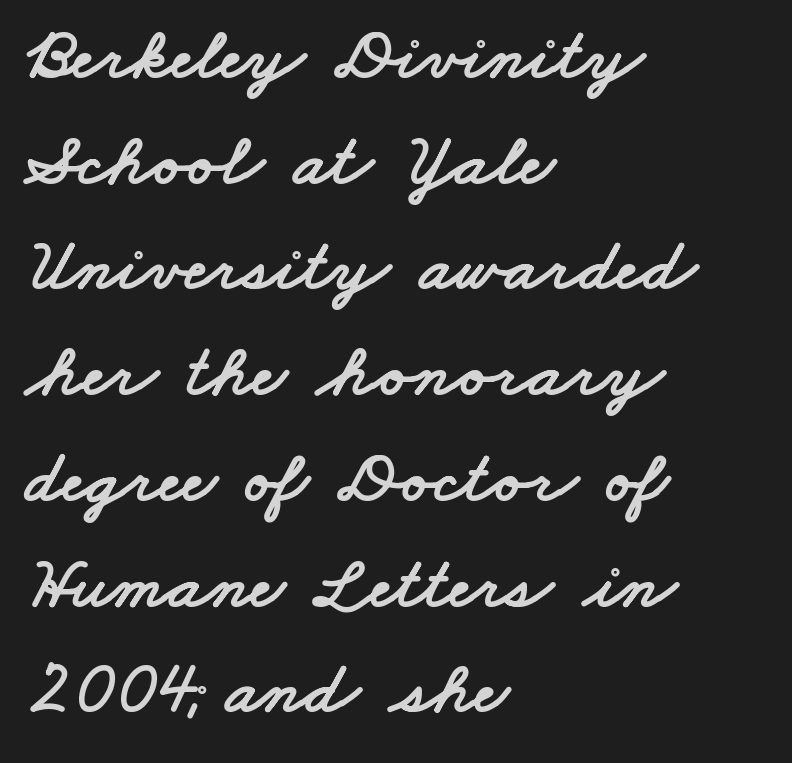
{"serif": "no", "width": "wide", "stroke_contrast": "low", "x_height": "small", "monospaced": "no", "underline": "no", "align": "left", "line_spacing": "normal", "line_spacing_ratio": 1.41, "letter_spacing": "normal", "letter_spacing_em": 0.0, "glyph_px": 75}
